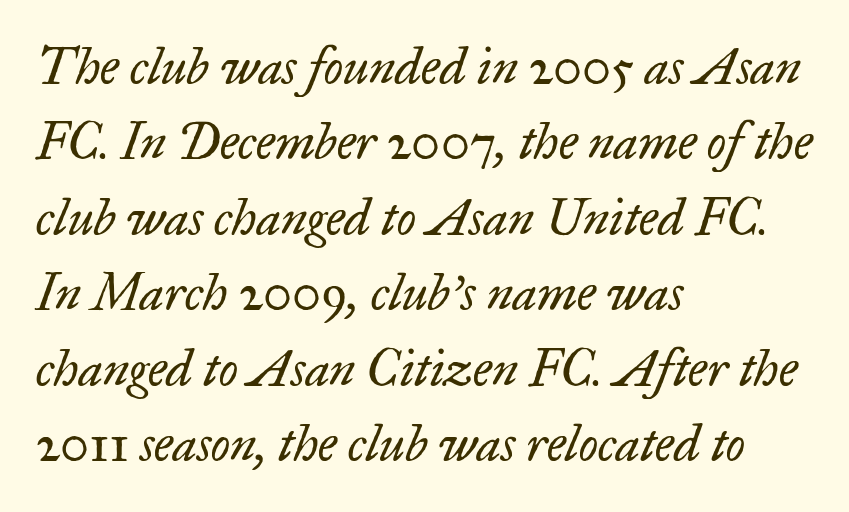
Unlike a clean sans, this face finishes its strokes with serifs. The leading is moderate, giving the passage an even texture. The glyphs look as if they've been sheared to an angle. Horizontally, the lines are justified to the leading edge only. Think of a printed novel: that variable character pitch is what you see here. Here the glyphs are tracked normally, forming tight word shapes.
